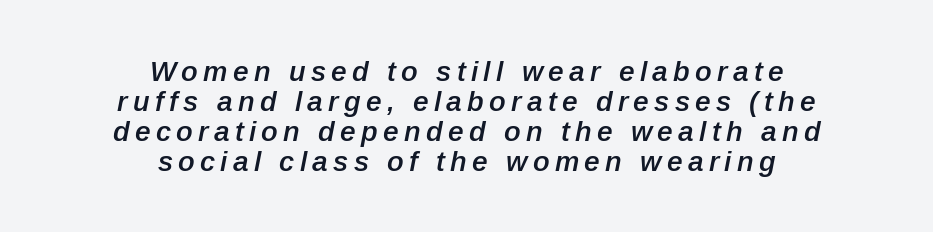
Q: Is the text bold? A: Semi-bold.
Q: Is the text italic (slanted)? A: Yes, it leans right by about 12 degrees.
Q: Is the text underlined? A: No.
Q: How is the paragraph aligned? A: Centered.
Q: Is the spacing between lines tight, normal or loose? A: Tight.
Q: Width (condensed, normal, or wide)? A: Normal.
Q: Stroke contrast? A: Low.
Q: x-height? A: Medium.
Q: Monospaced? A: No.
